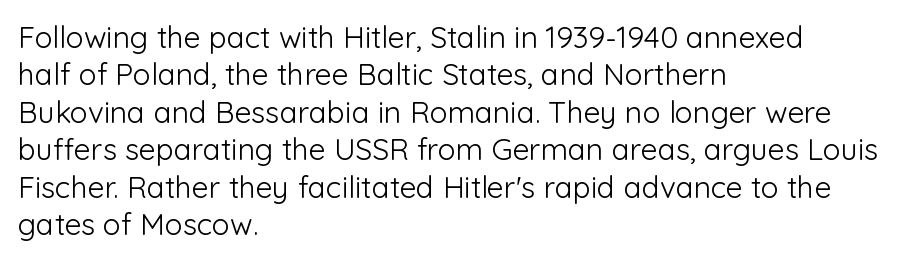
{"serif": "no", "italic": "no", "bold": "no", "weight": "light", "width": "normal", "stroke_contrast": "low", "x_height": "medium", "monospaced": "no", "underline": "no", "align": "left", "line_spacing": "normal", "line_spacing_ratio": 1.25, "letter_spacing": "normal", "letter_spacing_em": 0.0, "glyph_px": 30}
